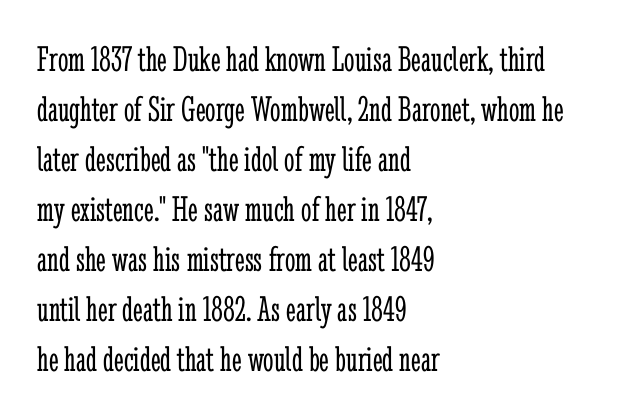
{"serif": "yes", "italic": "no", "bold": "no", "weight": "light", "width": "condensed", "stroke_contrast": "low", "x_height": "medium", "monospaced": "no", "underline": "no", "align": "left", "line_spacing": "normal", "line_spacing_ratio": 1.35, "letter_spacing": "normal", "letter_spacing_em": 0.0, "glyph_px": 37}
